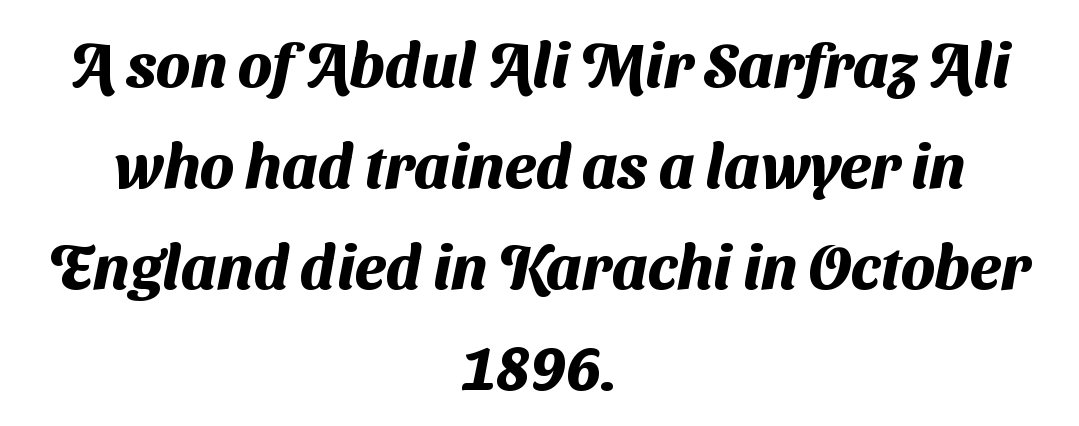
Q: Is the text bold? A: Yes.
Q: Is the typeface a serif or a sans-serif typeface? A: Sans-serif.
Q: Is the text underlined? A: No.
Q: How is the paragraph aligned? A: Centered.
Q: Is the spacing between letters normal or unusually wide? A: Normal.
Q: Is the spacing between lines tight, normal or loose? A: Normal.
Q: Width (condensed, normal, or wide)? A: Normal.
Q: Stroke contrast? A: Medium.
Q: x-height? A: Medium.
Q: Monospaced? A: No.
